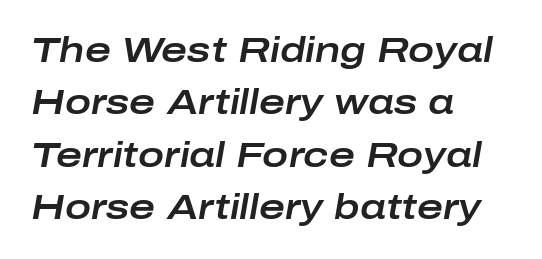
Leading matches the norm, producing a regular column. In terms of letterspacing, this is plain default setting. All the whitespace from short lines collects on the right. Compared with ordinary roman type, these characters are visibly tilted. This sample has the flowing, uneven cadence of proportional lettering. Check under the words: just untouched page.
